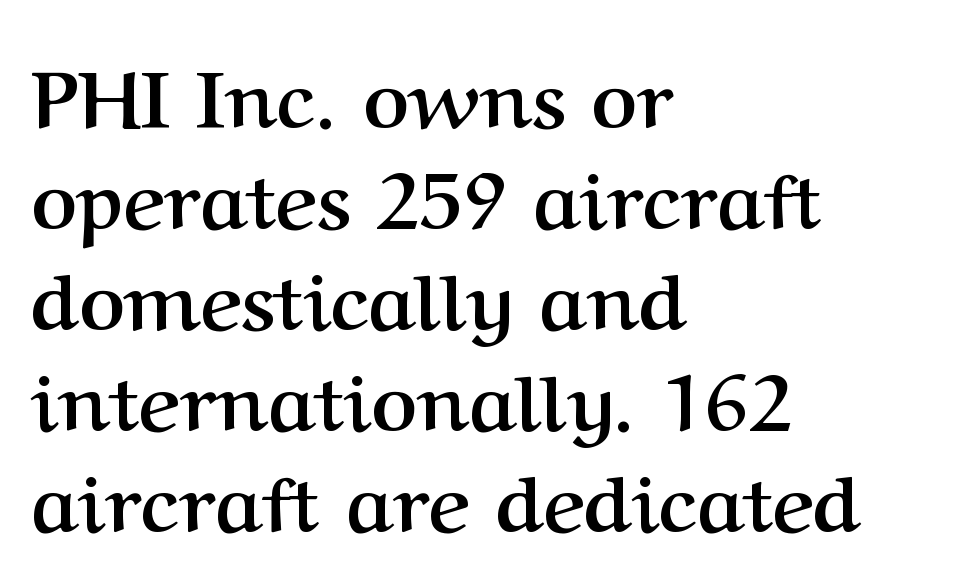
{"serif": "yes", "italic": "no", "bold": "yes", "weight": "semibold", "width": "normal", "stroke_contrast": "medium", "x_height": "medium", "monospaced": "no", "underline": "no", "align": "left", "line_spacing": "normal", "line_spacing_ratio": 1.28, "letter_spacing": "normal", "letter_spacing_em": 0.0, "glyph_px": 79}
